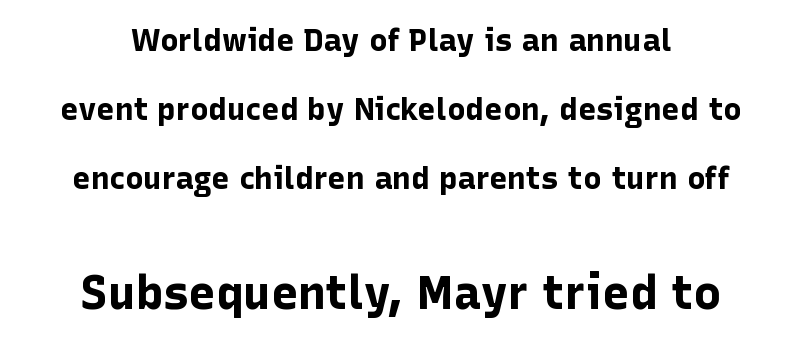
Q: Is the text bold? A: Yes.
Q: Is the text italic (slanted)? A: No, it is upright.
Q: Is the typeface a serif or a sans-serif typeface? A: Sans-serif.
Q: Is the text underlined? A: No.
Q: How is the paragraph aligned? A: Centered.
Q: Is the spacing between letters normal or unusually wide? A: Normal.
Q: Is the spacing between lines tight, normal or loose? A: Loose.
Q: Which block of text is set in a larger size, the first (top) or the second (bottom)? A: The second (bottom) one.
Q: Width (condensed, normal, or wide)? A: Normal.
Q: Stroke contrast? A: Low.
Q: x-height? A: Medium.
Q: Monospaced? A: No.
